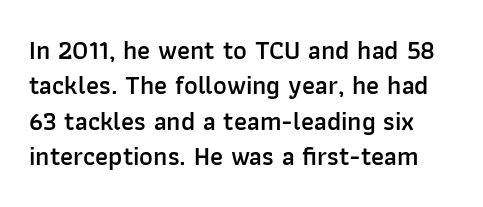
{"italic": "no", "bold": "semi", "underline": "no", "line_spacing": "normal", "line_spacing_ratio": 1.36, "letter_spacing": "normal", "letter_spacing_em": 0.0, "glyph_px": 26}
